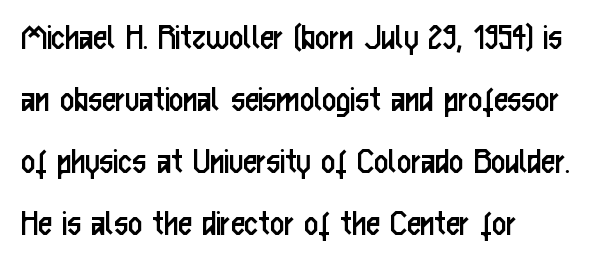
The rendering shows plain stroke endings on the letterforms — a sans-serif design. Posture: straight, roman, zero tilt. Has an underline been added? It has not. Short note: letters normally spaced. The weight would be labelled regular, book, light, or lighter still. Compared with a centered layout, this one pins lines to the left instead.
